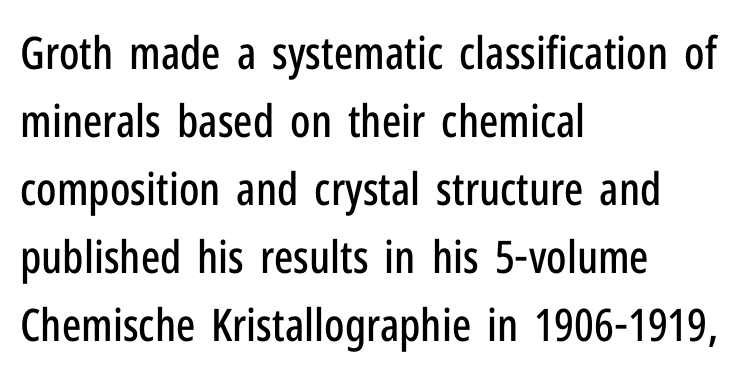
Q: Is the text italic (slanted)? A: No, it is upright.
Q: Is the typeface a serif or a sans-serif typeface? A: Sans-serif.
Q: Is the text underlined? A: No.
Q: How is the paragraph aligned? A: Left-aligned.
Q: Is the spacing between letters normal or unusually wide? A: Normal.
Q: Is the spacing between lines tight, normal or loose? A: Normal.
Q: Width (condensed, normal, or wide)? A: Condensed.
Q: Stroke contrast? A: Low.
Q: x-height? A: Medium.
Q: Monospaced? A: No.
